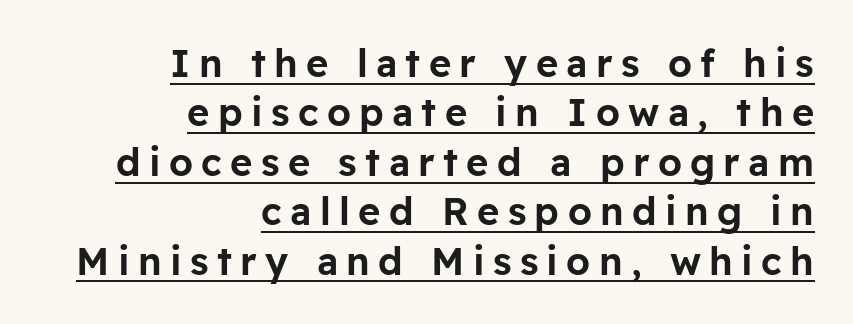
{"serif": "no", "italic": "no", "width": "normal", "stroke_contrast": "low", "x_height": "medium", "monospaced": "no", "underline": "yes", "align": "right", "line_spacing": "normal", "line_spacing_ratio": 1.3, "letter_spacing": "wide", "letter_spacing_em": 0.22, "glyph_px": 38}
